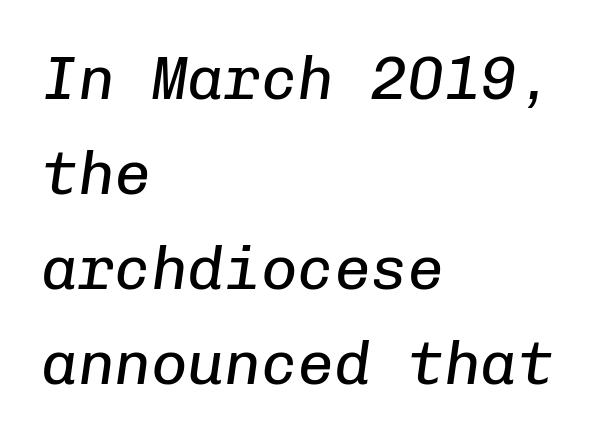
Q: Is the text bold? A: No.
Q: Is the text italic (slanted)? A: Yes, it leans right by about 8 degrees.
Q: Is the text underlined? A: No.
Q: How is the paragraph aligned? A: Left-aligned.
Q: Is the spacing between letters normal or unusually wide? A: Normal.
Q: Is the spacing between lines tight, normal or loose? A: Normal.
Q: Width (condensed, normal, or wide)? A: Normal.
Q: Stroke contrast? A: Low.
Q: x-height? A: Medium.
Q: Monospaced? A: Yes.
